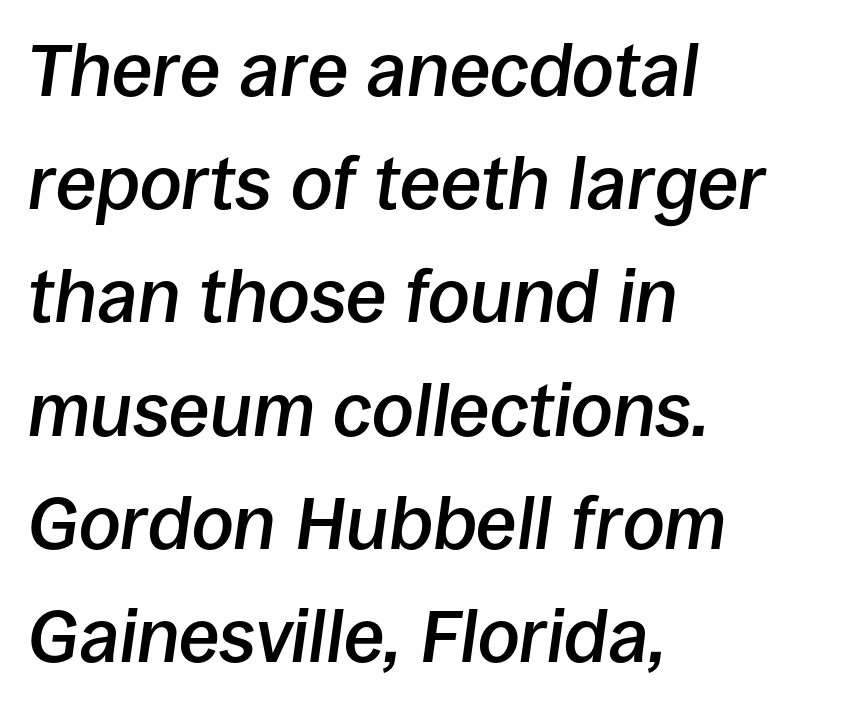
The image shows 74 px semibold type, italic (leaning right); set left-aligned, normal line spacing (1.53x), normal letter spacing, not underlined; low stroke contrast and a large x-height.
